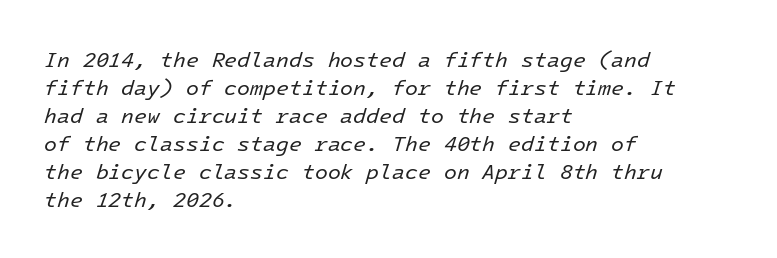
{"italic": "yes", "lean": "right", "slant_degrees": 16, "bold": "no", "underline": "no", "align": "left", "line_spacing": "normal", "line_spacing_ratio": 1.33, "letter_spacing": "normal", "letter_spacing_em": 0.0, "glyph_px": 21}
